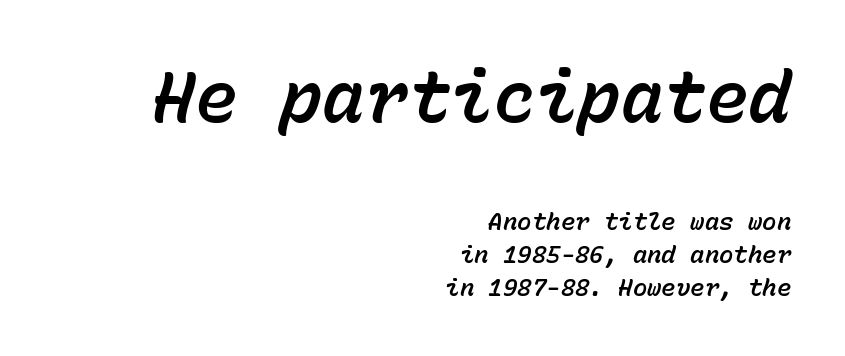
If you squint, the top block still reads clearly — it's the larger of the two. The specimen reads as italic at a glance. Which margin do the lines hug? The right one — the left edge is uneven. Short note: letters normally spaced. Compared with typical paragraphs, the rows here are spaced about the same.
